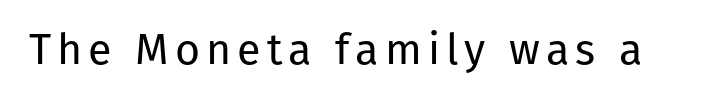
{"serif": "no", "italic": "no", "bold": "no", "weight": "regular", "width": "normal", "stroke_contrast": "low", "x_height": "medium", "monospaced": "no", "underline": "no", "glyph_px": 43}
